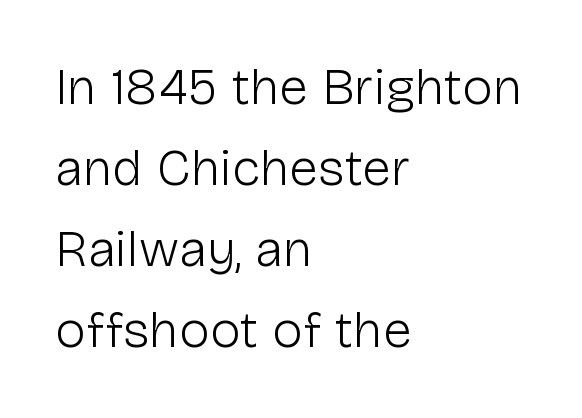
The image shows 52 px light sans-serif type, upright; set left-aligned, normal line spacing (1.56x), normal letter spacing, not underlined; low stroke contrast and a medium x-height.
